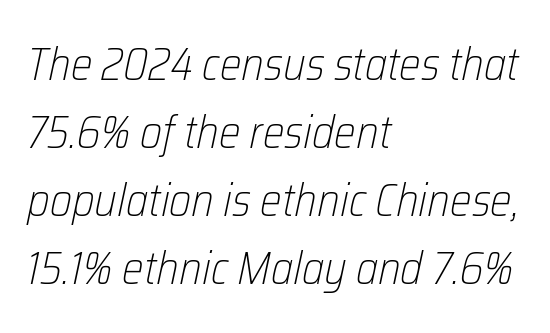
The image shows 46 px light, condensed type, italic (leaning right); set left-aligned, normal line spacing (1.48x), normal letter spacing, not underlined; low stroke contrast and a medium x-height.
